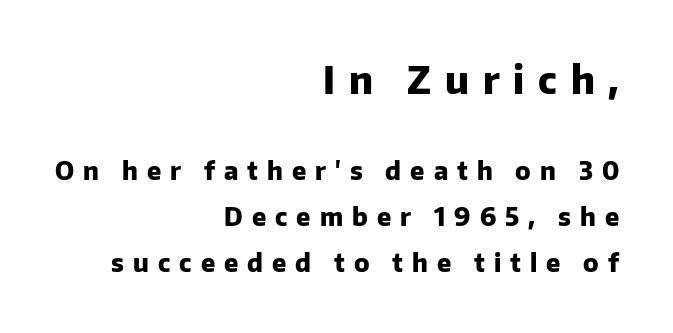
The image shows 38 px heavy sans-serif type, upright; set right-aligned, line spacing 1.84x, unusually wide letter spacing (+0.36 em), not underlined; the first (top) block is 1.52x larger; low stroke contrast and a medium x-height.
